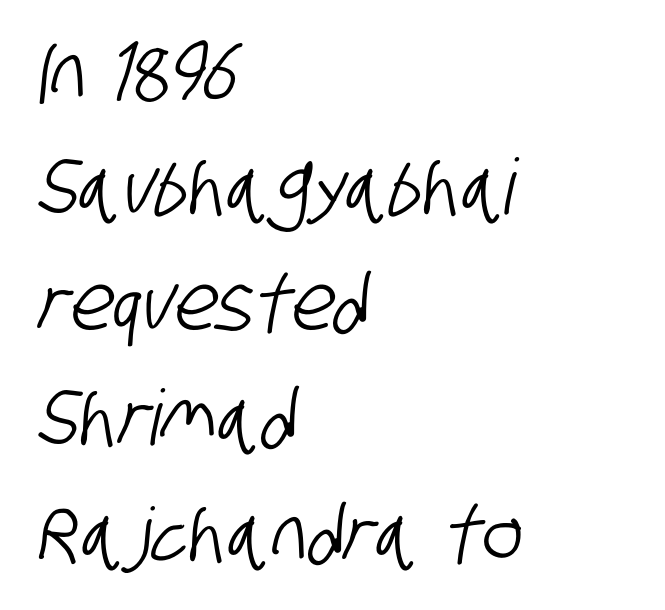
{"serif": "no", "width": "condensed", "stroke_contrast": "low", "x_height": "large", "monospaced": "no", "underline": "no", "align": "left", "line_spacing": "normal", "line_spacing_ratio": 1.5, "letter_spacing": "normal", "letter_spacing_em": 0.0, "glyph_px": 77}
